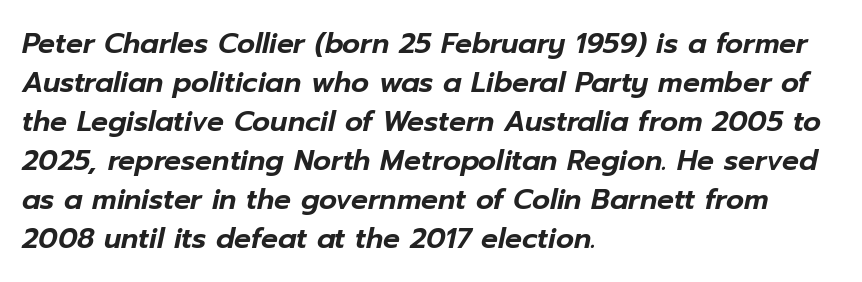
The image shows 28 px text type, italic (leaning right); set left-aligned, normal line spacing (1.39x), normal letter spacing, not underlined; low stroke contrast and a medium x-height.
